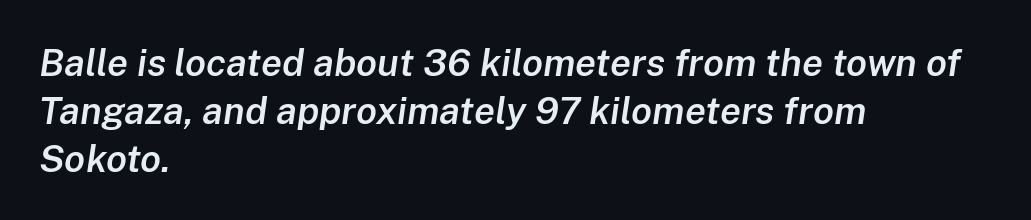
Think of a printed novel: that variable character pitch is what you see here. All the whitespace from short lines collects on the right. Semibold letterforms, between regular and bold. A clean baseline with only descenders dipping below it. Leading: standard. Honestly, the letter spacing is just normal — you wouldn't notice it.
